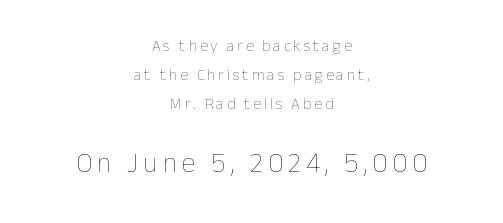
Varying glyph widths throughout — classic text-font behaviour. The lines are quadded center. Caption: upper text group reduced, lower text group enlarged. Has an underline been added? It has not. Weight: in the light-to-regular range.
